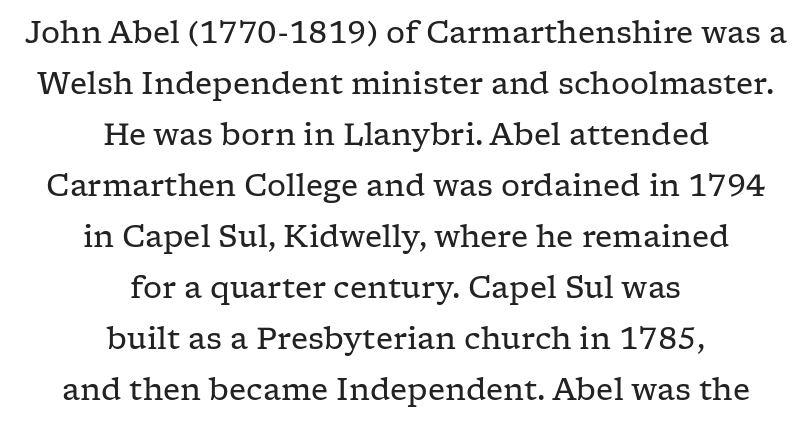
Typographically, this falls in the serif category. A light-to-regular cut is what we see here. Here the glyphs are tracked normally, forming tight word shapes. Tall strokes in this sample are plumb rather than angled. These lines are rendered in a variable-pitch font. Nobody drew a line under any word here.
